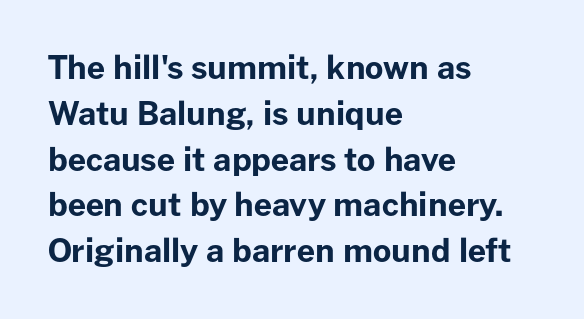
Q: Is the text bold? A: Yes.
Q: Is the text italic (slanted)? A: No, it is upright.
Q: Is the typeface a serif or a sans-serif typeface? A: Sans-serif.
Q: Is the text underlined? A: No.
Q: How is the paragraph aligned? A: Left-aligned.
Q: Is the spacing between letters normal or unusually wide? A: Normal.
Q: Is the spacing between lines tight, normal or loose? A: Normal.
Q: Width (condensed, normal, or wide)? A: Normal.
Q: Stroke contrast? A: Low.
Q: x-height? A: Medium.
Q: Monospaced? A: No.
